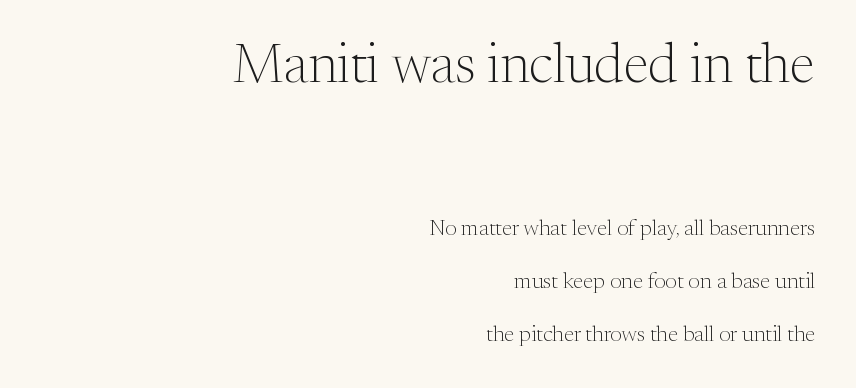
The image shows 55 px light serif type, upright; set right-aligned, loose line spacing (2.41x), normal letter spacing, not underlined; the first (top) block is 2.5x larger; medium stroke contrast and a medium x-height.
